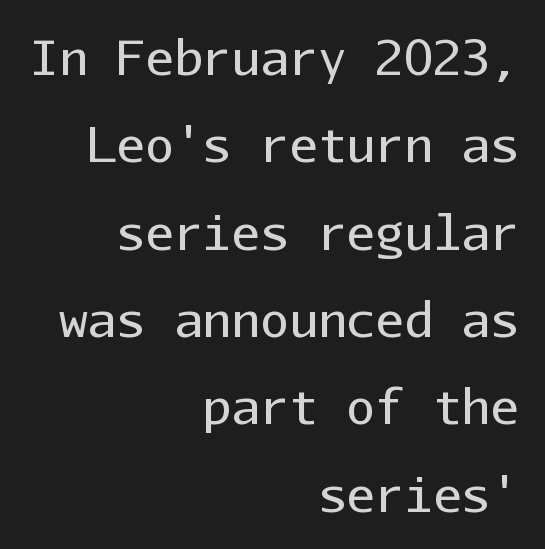
The image shows 48 px regular-weight sans-serif type, upright, monospaced; set right-aligned, line spacing 1.82x, normal letter spacing, not underlined; low stroke contrast and a medium x-height.
